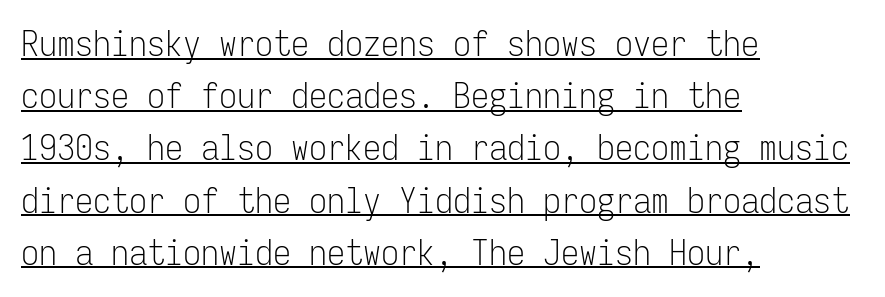
The image shows 36 px light, condensed sans-serif type, upright, monospaced; set left-aligned, normal line spacing (1.45x), normal letter spacing, underlined; low stroke contrast and a medium x-height.
